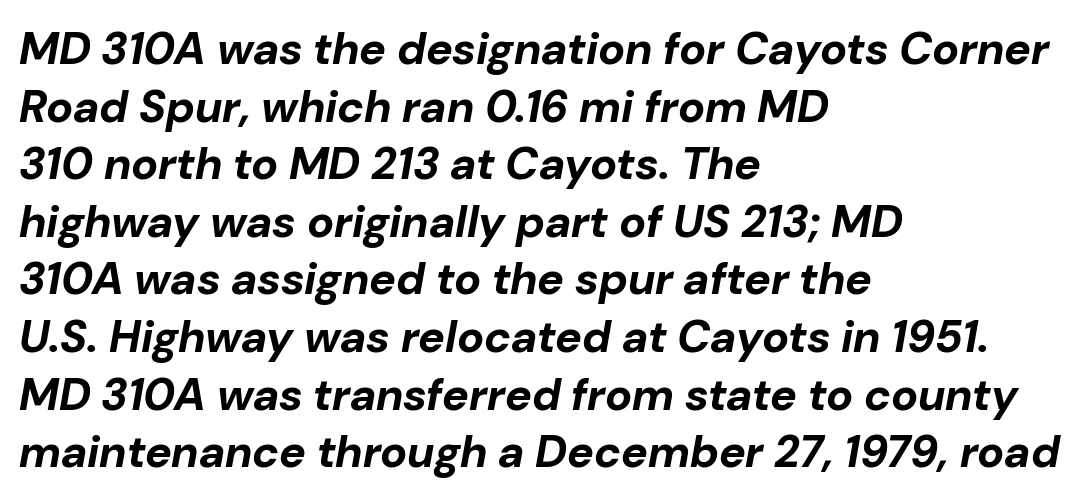
{"italic": "yes", "lean": "right", "slant_degrees": 10, "bold": "yes", "weight": "bold", "width": "normal", "stroke_contrast": "low", "x_height": "medium", "monospaced": "no", "underline": "no", "align": "left", "line_spacing": "normal", "line_spacing_ratio": 1.28, "letter_spacing": "normal", "letter_spacing_em": 0.0, "glyph_px": 45}
